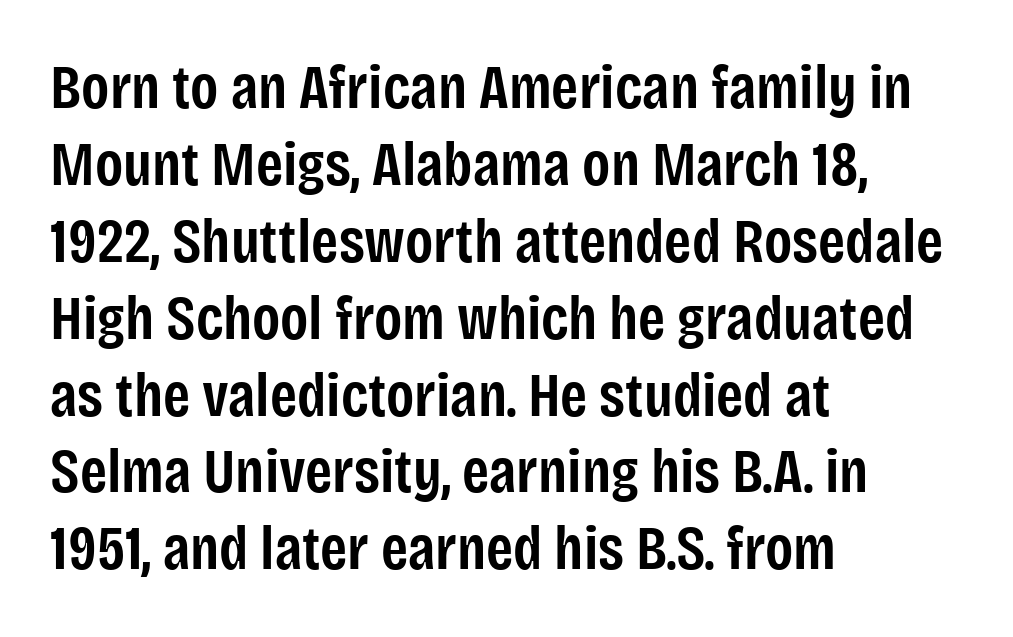
Q: Is the text bold? A: Semi-bold.
Q: Is the text italic (slanted)? A: No, it is upright.
Q: Is the typeface a serif or a sans-serif typeface? A: Sans-serif.
Q: Is the text underlined? A: No.
Q: How is the paragraph aligned? A: Left-aligned.
Q: Is the spacing between letters normal or unusually wide? A: Normal.
Q: Width (condensed, normal, or wide)? A: Condensed.
Q: Stroke contrast? A: Low.
Q: x-height? A: Large.
Q: Monospaced? A: No.
